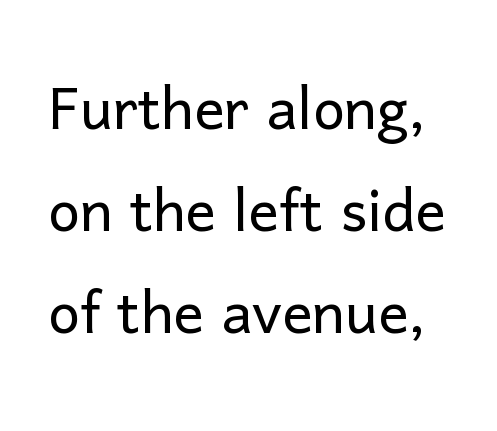
{"serif": "no", "italic": "no", "bold": "no", "weight": "light", "width": "normal", "stroke_contrast": "low", "x_height": "medium", "monospaced": "no", "underline": "no", "line_spacing": "normal", "line_spacing_ratio": 1.34, "letter_spacing": "normal", "letter_spacing_em": 0.0, "glyph_px": 76}
